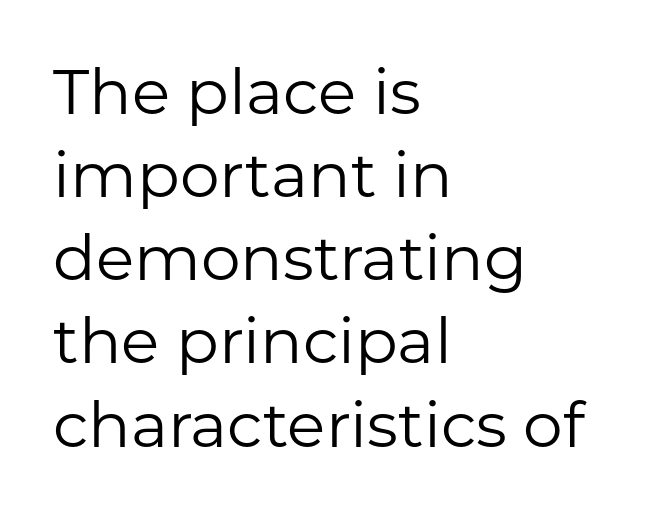
Teacher's note: observe the even left margin — that is flush-left alignment. A roman cut, with each character standing at attention. Just letters on the line, the space beneath them empty. Letter spacing: default.
